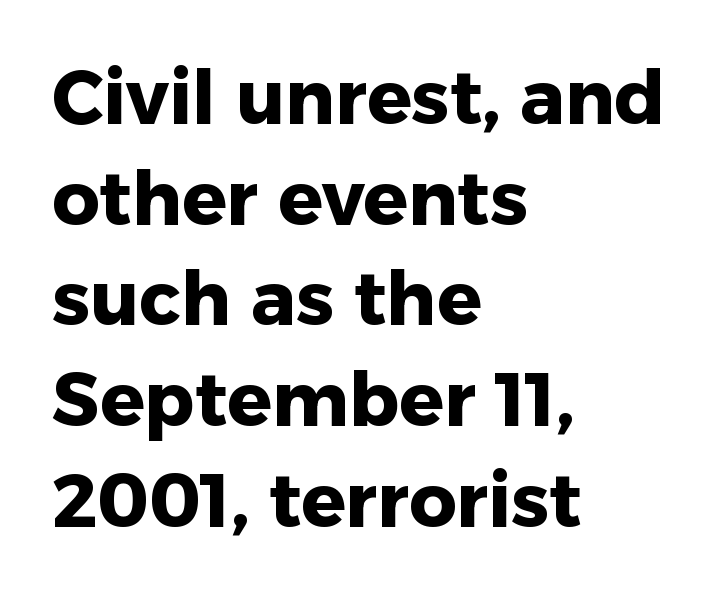
Q: Is the text bold? A: Yes.
Q: Is the text italic (slanted)? A: No, it is upright.
Q: Is the typeface a serif or a sans-serif typeface? A: Sans-serif.
Q: Is the text underlined? A: No.
Q: How is the paragraph aligned? A: Left-aligned.
Q: Is the spacing between letters normal or unusually wide? A: Normal.
Q: Is the spacing between lines tight, normal or loose? A: Normal.
Q: Width (condensed, normal, or wide)? A: Normal.
Q: Stroke contrast? A: Low.
Q: x-height? A: Medium.
Q: Monospaced? A: No.
